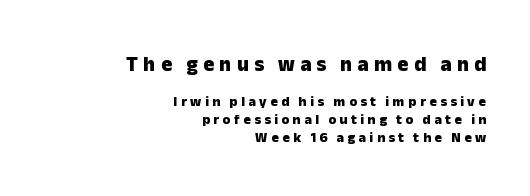
Q: Is the text bold? A: Yes.
Q: Is the text italic (slanted)? A: No, it is upright.
Q: Is the text underlined? A: No.
Q: How is the paragraph aligned? A: Right-aligned.
Q: Is the spacing between letters normal or unusually wide? A: Unusually wide.
Q: Is the spacing between lines tight, normal or loose? A: Normal.
Q: Which block of text is set in a larger size, the first (top) or the second (bottom)? A: The first (top) one.
